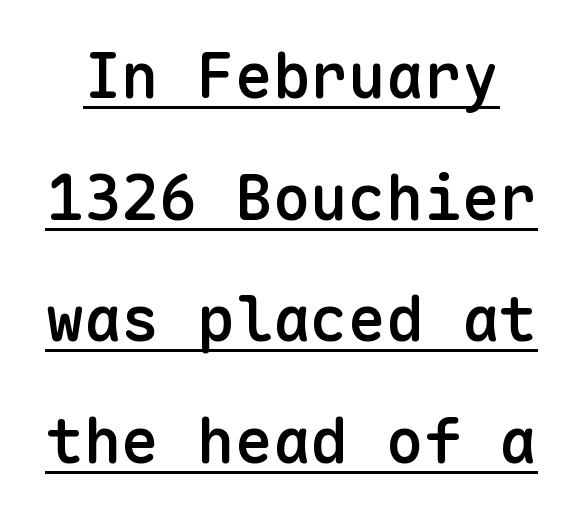
{"serif": "no", "italic": "no", "bold": "semi", "weight": "semibold", "width": "normal", "stroke_contrast": "low", "x_height": "medium", "monospaced": "yes", "underline": "yes", "line_spacing": "loose", "line_spacing_ratio": 1.93, "letter_spacing": "normal", "letter_spacing_em": 0.0, "glyph_px": 63}
